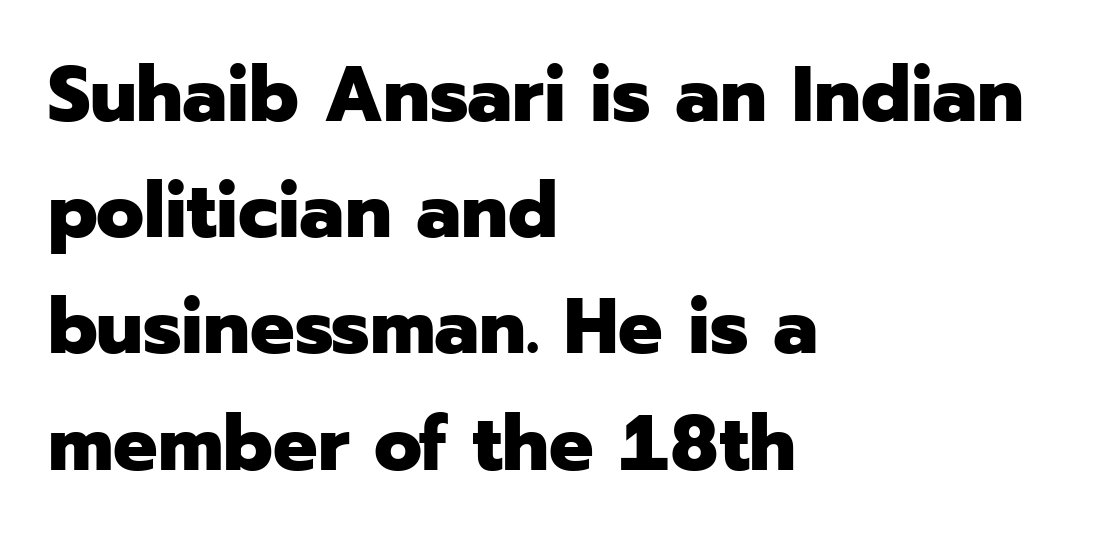
The image shows 78 px heavy sans-serif type, upright; set left-aligned, normal line spacing (1.49x), normal letter spacing, not underlined; low stroke contrast and a medium x-height.
